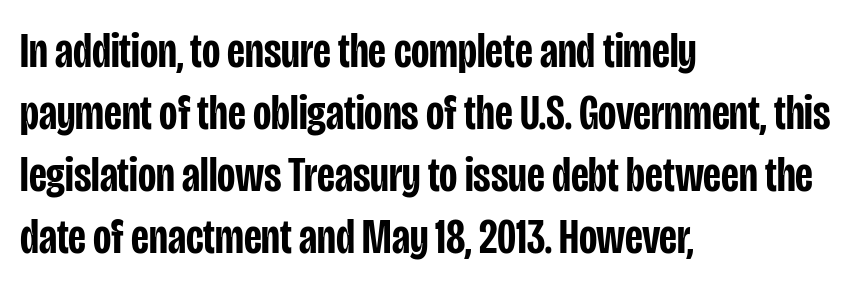
{"serif": "no", "italic": "no", "bold": "semi", "weight": "semibold", "width": "condensed", "stroke_contrast": "low", "x_height": "large", "monospaced": "no", "underline": "no", "align": "left", "line_spacing_ratio": 1.24, "letter_spacing": "normal", "letter_spacing_em": 0.0, "glyph_px": 50}
